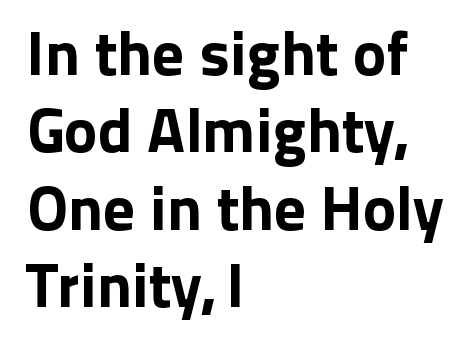
Each row of text sits above clean, open space. Is the letter spacing exaggerated? No — it looks like the ordinary default. These lines are rendered in a variable-pitch font. The axis of the letterforms is exactly vertical. Which margin do the lines hug? The left one — the right edge is uneven.
